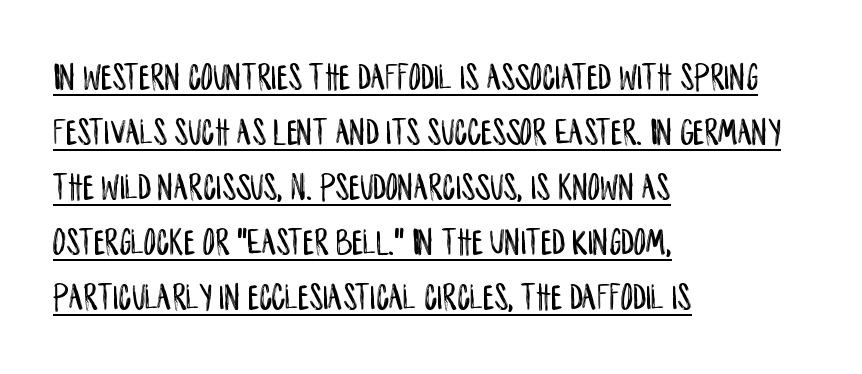
Q: Is the text italic (slanted)? A: No, it is upright.
Q: Is the typeface a serif or a sans-serif typeface? A: Sans-serif.
Q: Is the text underlined? A: Yes.
Q: How is the paragraph aligned? A: Left-aligned.
Q: Is the spacing between letters normal or unusually wide? A: Normal.
Q: Is the spacing between lines tight, normal or loose? A: Normal.
Q: Width (condensed, normal, or wide)? A: Condensed.
Q: Stroke contrast? A: Low.
Q: x-height? A: Large.
Q: Monospaced? A: No.
